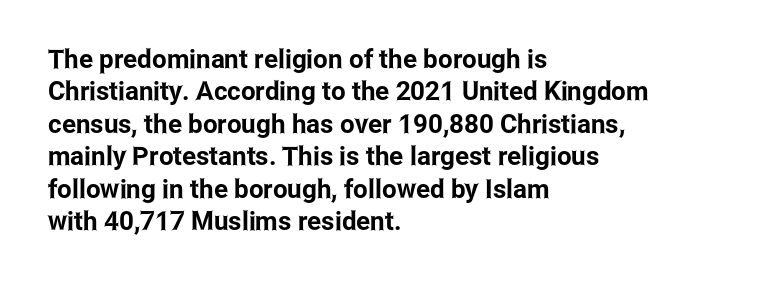
Q: Is the text italic (slanted)? A: No, it is upright.
Q: Is the text underlined? A: No.
Q: How is the paragraph aligned? A: Left-aligned.
Q: Is the spacing between letters normal or unusually wide? A: Normal.
Q: Is the spacing between lines tight, normal or loose? A: Normal.
